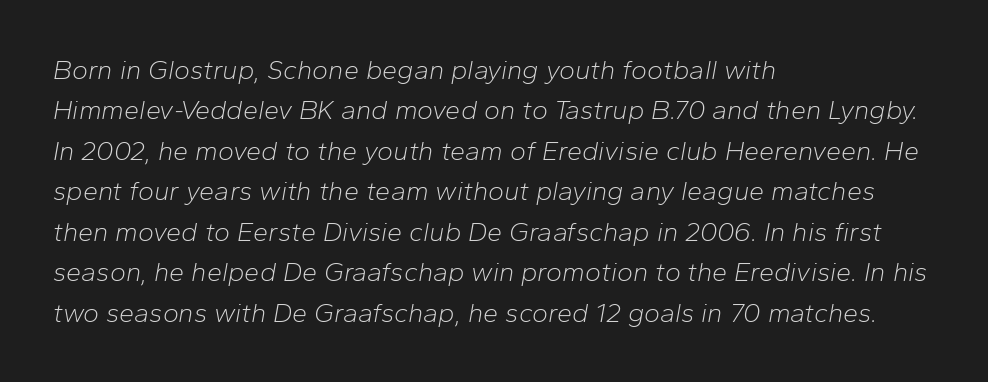
The leading is moderate, giving the passage an even texture. Underline: absent. The letters are slanted; this is an italic face. Heft: none added — not bold. Each line starts at the same left margin while the right side varies. Short note: letters normally spaced.
